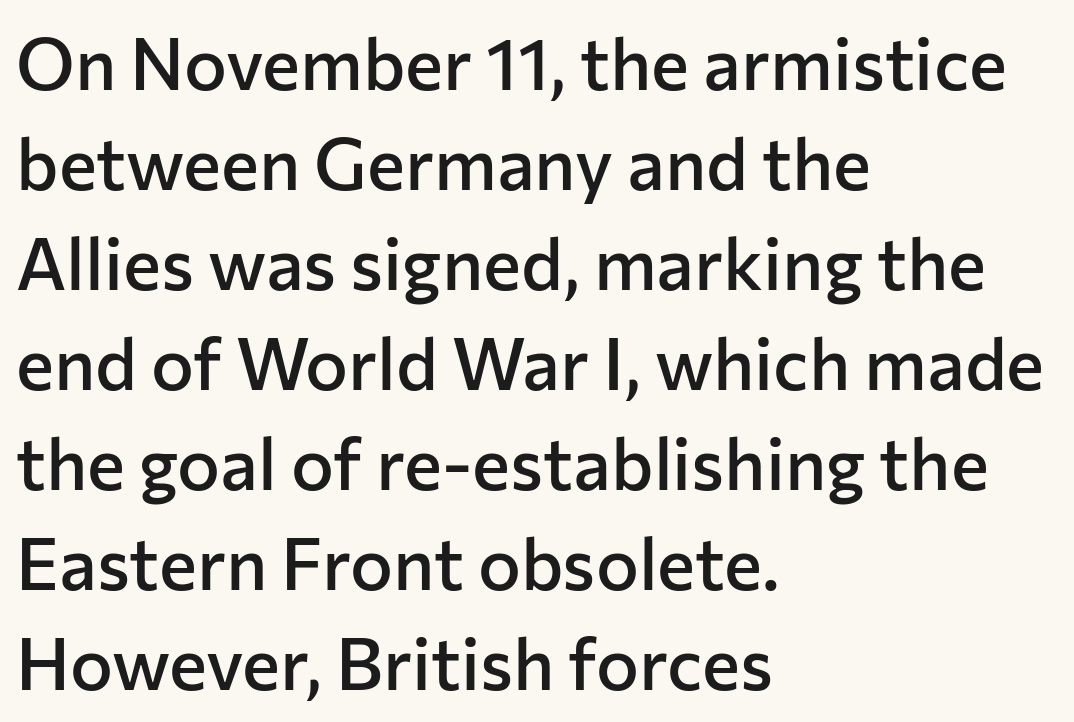
The image shows 72 px semibold sans-serif type, upright; set left-aligned, normal line spacing (1.39x), normal letter spacing, not underlined; low stroke contrast and a medium x-height.
